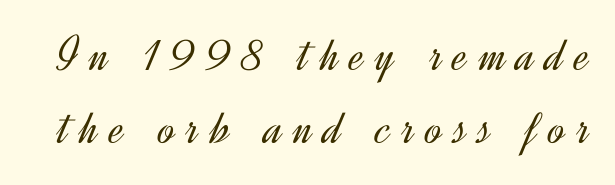
Q: Is the text bold? A: No.
Q: Is the text italic (slanted)? A: Yes.
Q: Is the typeface a serif or a sans-serif typeface? A: Sans-serif.
Q: Is the text underlined? A: No.
Q: Is the spacing between letters normal or unusually wide? A: Unusually wide.
Q: Is the spacing between lines tight, normal or loose? A: Normal.
Q: Width (condensed, normal, or wide)? A: Normal.
Q: x-height? A: Small.
Q: Monospaced? A: No.
